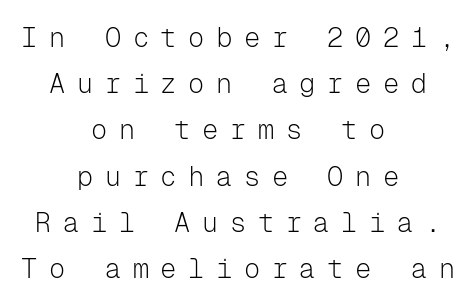
Q: Is the text bold? A: No.
Q: Is the text italic (slanted)? A: No, it is upright.
Q: Is the text underlined? A: No.
Q: How is the paragraph aligned? A: Centered.
Q: Is the spacing between letters normal or unusually wide? A: Unusually wide.
